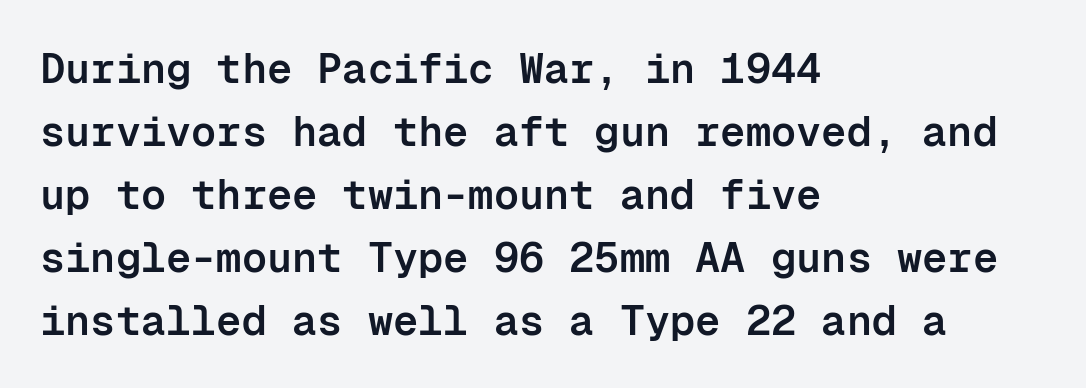
A bare baseline throughout the passage. Horizontal bands of white between lines are of average thickness. No italicization has been applied; the sample stays upright. Tracking here is standard; glyphs follow each other at the usual distance.
